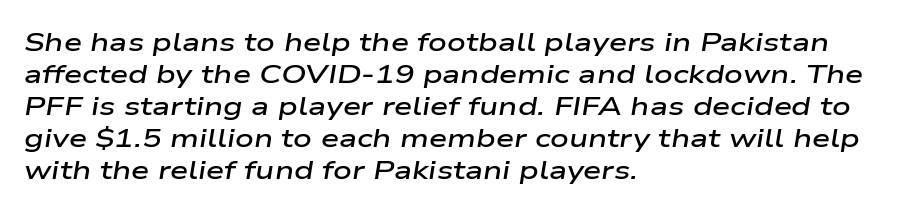
Q: Is the text bold? A: Semi-bold.
Q: Is the text italic (slanted)? A: Yes, it leans right by about 9 degrees.
Q: Is the text underlined? A: No.
Q: How is the paragraph aligned? A: Left-aligned.
Q: Is the spacing between letters normal or unusually wide? A: Normal.
